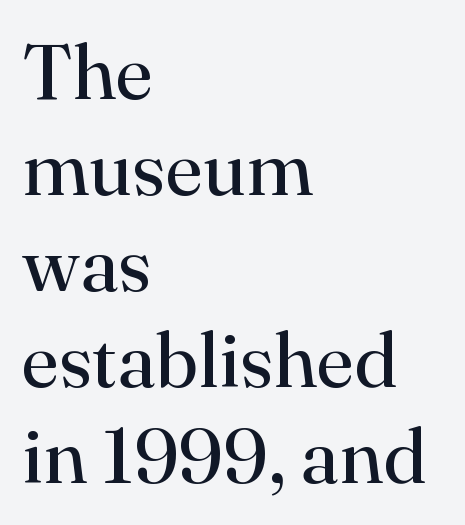
Q: Is the text bold? A: No.
Q: Is the text italic (slanted)? A: No, it is upright.
Q: Is the typeface a serif or a sans-serif typeface? A: Serif.
Q: Is the text underlined? A: No.
Q: How is the paragraph aligned? A: Left-aligned.
Q: Is the spacing between letters normal or unusually wide? A: Normal.
Q: Width (condensed, normal, or wide)? A: Normal.
Q: Stroke contrast? A: High.
Q: x-height? A: Small.
Q: Monospaced? A: No.
